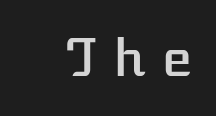
All the whitespace from short lines collects on the left. Each word looks stretched out because of the extra space between its letters. Style check: upright. This rendering features lettering with no underline. Looks like regular typesetting: each glyph gets only the width it needs.
